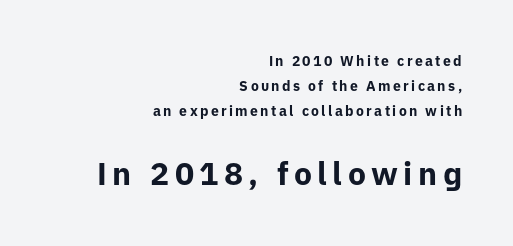
{"serif": "no", "italic": "no", "bold": "yes", "weight": "bold", "width": "normal", "stroke_contrast": "low", "x_height": "medium", "monospaced": "no", "underline": "no", "align": "right", "line_spacing_ratio": 1.8, "larger_block": "second", "size_ratio": 2.29, "glyph_px": 32}
